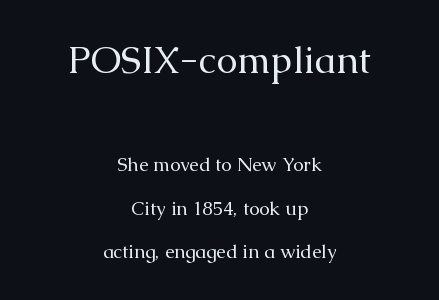
The image shows 38 px regular-weight serif type, upright; set centered, loose line spacing (2.29x), normal letter spacing, not underlined; the first (top) block is 2.0x larger; medium stroke contrast and a medium x-height.
